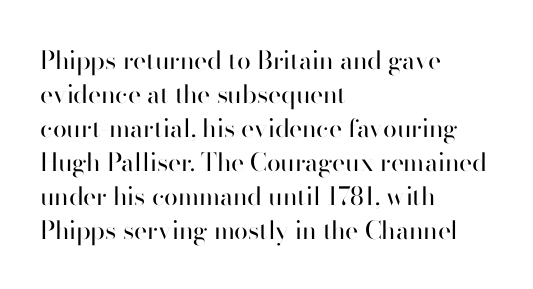
Q: Is the text bold? A: No.
Q: Is the text italic (slanted)? A: No, it is upright.
Q: Is the text underlined? A: No.
Q: How is the paragraph aligned? A: Left-aligned.
Q: Is the spacing between letters normal or unusually wide? A: Normal.
Q: Is the spacing between lines tight, normal or loose? A: Normal.
